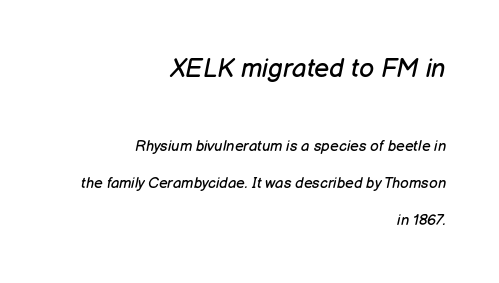
{"italic": "yes", "lean": "right", "slant_degrees": 12, "bold": "no", "underline": "no", "align": "right", "line_spacing": "loose", "line_spacing_ratio": 2.45, "letter_spacing": "normal", "letter_spacing_em": 0.0, "larger_block": "first", "size_ratio": 1.73, "glyph_px": 26}
